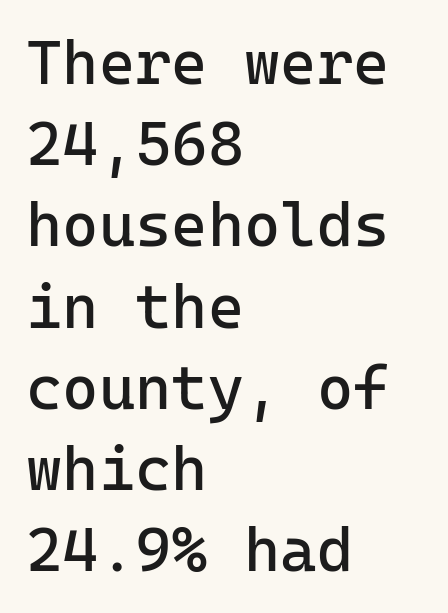
Q: Is the text bold? A: No.
Q: Is the text italic (slanted)? A: No, it is upright.
Q: Is the typeface a serif or a sans-serif typeface? A: Sans-serif.
Q: Is the text underlined? A: No.
Q: How is the paragraph aligned? A: Left-aligned.
Q: Is the spacing between letters normal or unusually wide? A: Normal.
Q: Is the spacing between lines tight, normal or loose? A: Normal.
Q: Width (condensed, normal, or wide)? A: Normal.
Q: Stroke contrast? A: Low.
Q: x-height? A: Medium.
Q: Monospaced? A: Yes.
